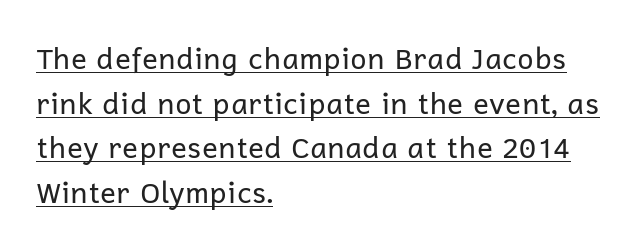
Each line starts at the same left margin while the right side varies. Every character sits straight up, as roman type does. The passage shown is typeset with a sans-serif family. The passage shown is underscored from start to finish. Honestly, the row spacing looks completely unremarkable. Short note: letters normally spaced.
